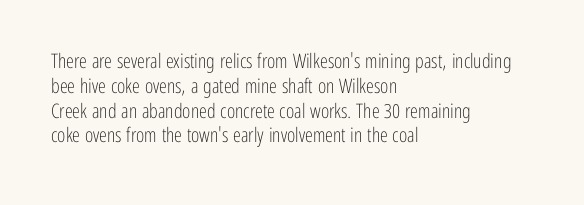
{"italic": "no", "bold": "no", "underline": "no", "align": "left", "line_spacing_ratio": 1.24, "letter_spacing": "normal", "letter_spacing_em": 0.0, "glyph_px": 20}
